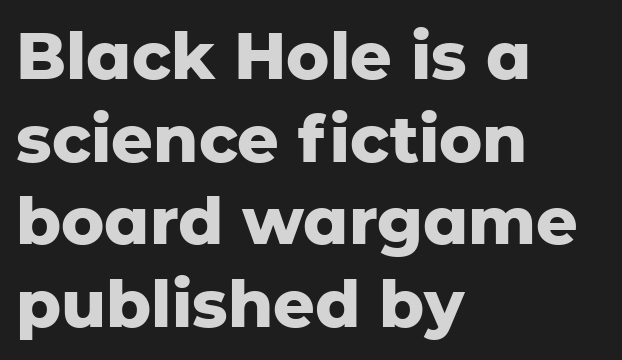
Q: Is the text bold? A: Yes.
Q: Is the text italic (slanted)? A: No, it is upright.
Q: Is the typeface a serif or a sans-serif typeface? A: Sans-serif.
Q: Is the text underlined? A: No.
Q: How is the paragraph aligned? A: Left-aligned.
Q: Is the spacing between letters normal or unusually wide? A: Normal.
Q: Is the spacing between lines tight, normal or loose? A: Normal.
Q: Width (condensed, normal, or wide)? A: Normal.
Q: Stroke contrast? A: Low.
Q: x-height? A: Medium.
Q: Monospaced? A: No.
